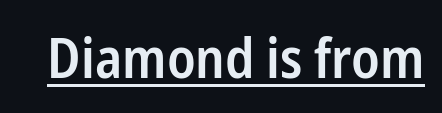
Q: Is the text bold? A: Semi-bold.
Q: Is the text italic (slanted)? A: No, it is upright.
Q: Is the typeface a serif or a sans-serif typeface? A: Sans-serif.
Q: Is the text underlined? A: Yes.
Q: Is the spacing between letters normal or unusually wide? A: Normal.
Q: Width (condensed, normal, or wide)? A: Condensed.
Q: Stroke contrast? A: Low.
Q: x-height? A: Medium.
Q: Monospaced? A: No.
